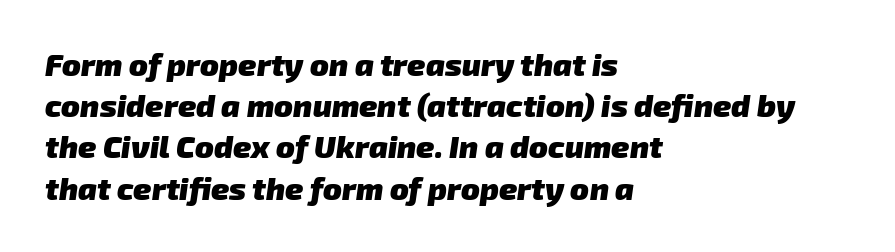
The image shows 31 px heavy sans-serif type; set left-aligned, normal line spacing (1.33x), normal letter spacing, not underlined; low stroke contrast and a medium x-height.
